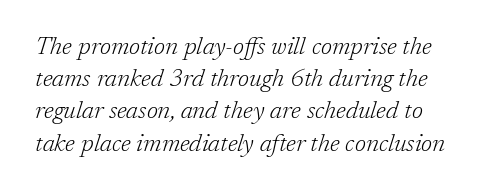
Q: Is the text bold? A: No.
Q: Is the text italic (slanted)? A: Yes, it leans right by about 17 degrees.
Q: Is the text underlined? A: No.
Q: Is the spacing between letters normal or unusually wide? A: Normal.
Q: Is the spacing between lines tight, normal or loose? A: Normal.
